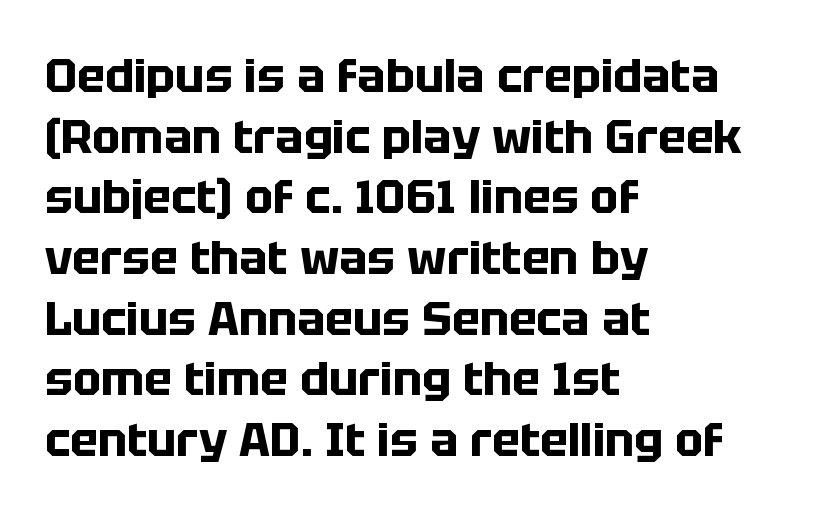
{"serif": "no", "italic": "no", "bold": "yes", "weight": "bold", "width": "normal", "stroke_contrast": "low", "x_height": "large", "monospaced": "no", "underline": "no", "align": "left", "line_spacing": "normal", "line_spacing_ratio": 1.29, "letter_spacing": "normal", "letter_spacing_em": 0.0, "glyph_px": 47}
